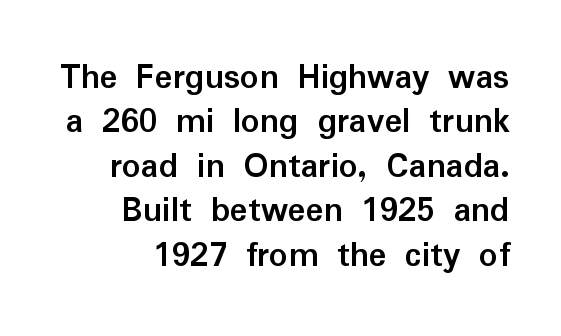
The image shows 37 px semibold sans-serif type, upright; set right-aligned, line spacing 1.2x, normal letter spacing, not underlined; low stroke contrast and a medium x-height.
